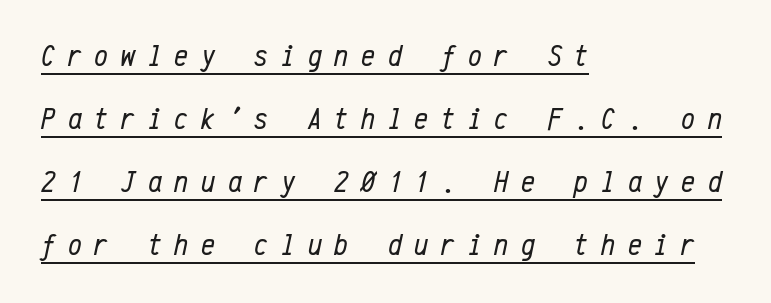
The image shows 31 px regular-weight, condensed type, italic (leaning right), monospaced; set left-aligned, loose line spacing (2.03x), unusually wide letter spacing (+0.41 em), underlined; low stroke contrast and a medium x-height.
